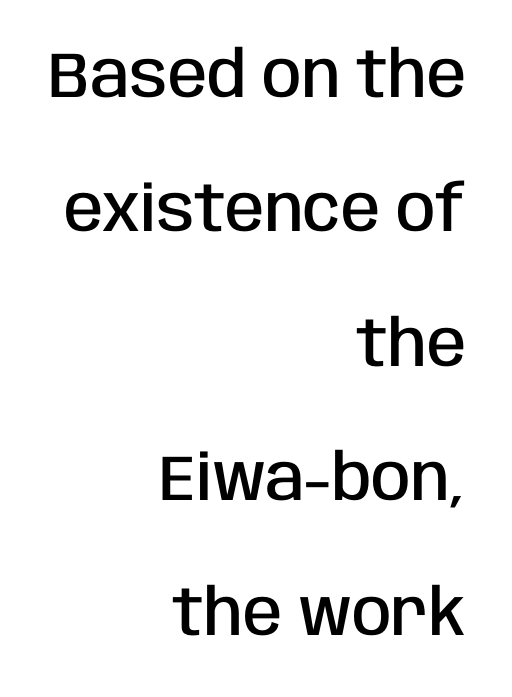
Q: Is the text bold? A: Semi-bold.
Q: Is the text italic (slanted)? A: No, it is upright.
Q: Is the typeface a serif or a sans-serif typeface? A: Sans-serif.
Q: Is the text underlined? A: No.
Q: How is the paragraph aligned? A: Right-aligned.
Q: Is the spacing between letters normal or unusually wide? A: Normal.
Q: Is the spacing between lines tight, normal or loose? A: Loose.
Q: Width (condensed, normal, or wide)? A: Condensed.
Q: Stroke contrast? A: Low.
Q: x-height? A: Large.
Q: Monospaced? A: No.
